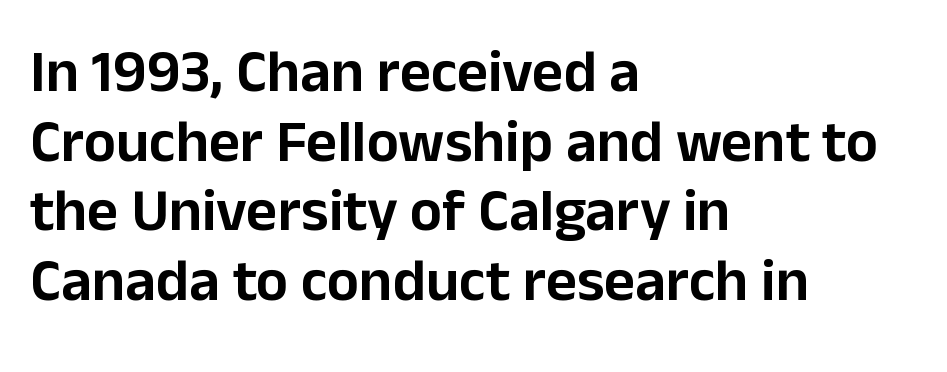
Q: Is the text italic (slanted)? A: No, it is upright.
Q: Is the typeface a serif or a sans-serif typeface? A: Sans-serif.
Q: Is the text underlined? A: No.
Q: How is the paragraph aligned? A: Left-aligned.
Q: Is the spacing between letters normal or unusually wide? A: Normal.
Q: Width (condensed, normal, or wide)? A: Normal.
Q: Stroke contrast? A: Low.
Q: x-height? A: Medium.
Q: Monospaced? A: No.
